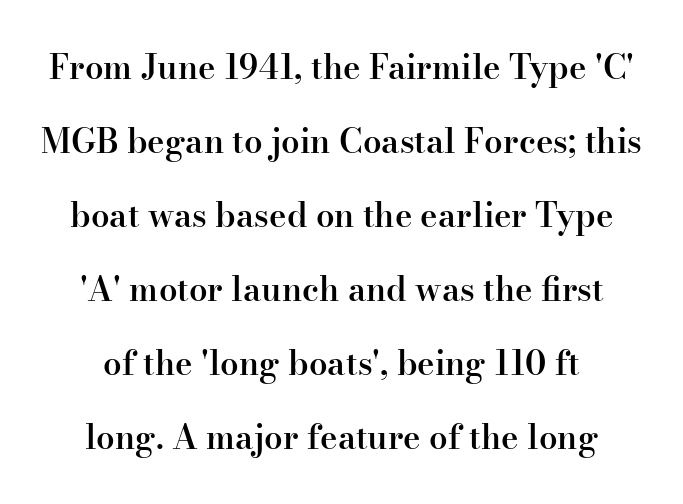
Spacing verdict: proportional, widths tailored to each character. Each row of text sits above clean, open space. The line texture is even and compact thanks to regular tracking. Rows of type keep a wide berth in the vertical direction.
